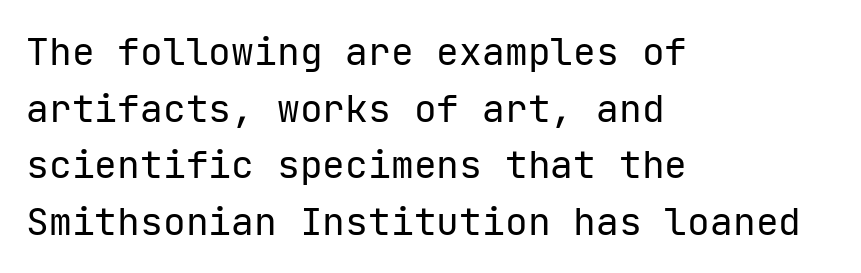
The image shows 38 px regular-weight sans-serif type, upright; set left-aligned, normal line spacing (1.49x), normal letter spacing, not underlined; low stroke contrast and a medium x-height.
